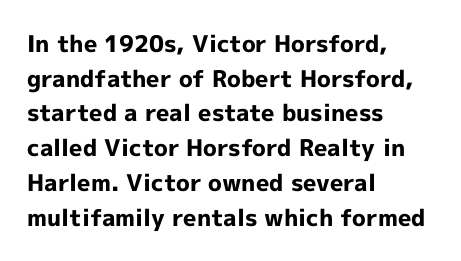
{"italic": "no", "bold": "yes", "underline": "no", "align": "left", "line_spacing": "normal", "line_spacing_ratio": 1.51, "letter_spacing": "normal", "letter_spacing_em": 0.0, "glyph_px": 23}
